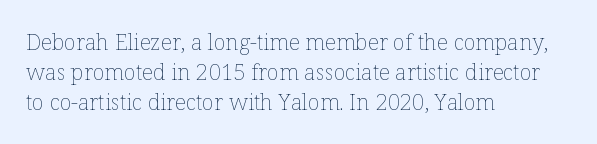
Q: Is the text bold? A: No.
Q: Is the text italic (slanted)? A: No, it is upright.
Q: Is the text underlined? A: No.
Q: How is the paragraph aligned? A: Left-aligned.
Q: Is the spacing between letters normal or unusually wide? A: Normal.
Q: Is the spacing between lines tight, normal or loose? A: Normal.
